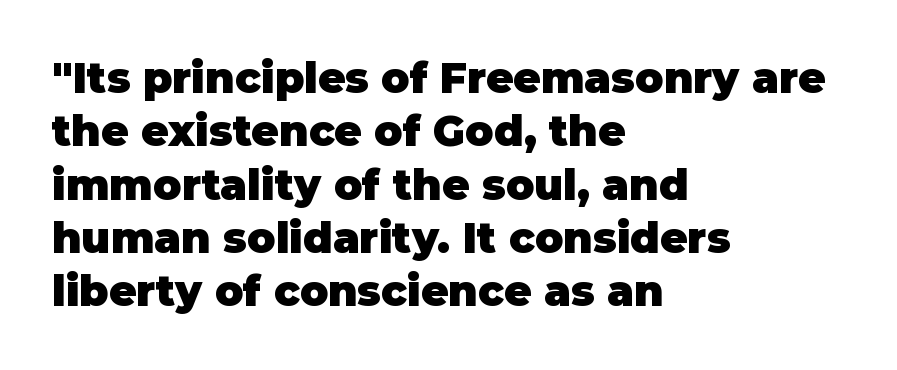
{"serif": "no", "italic": "no", "bold": "yes", "weight": "heavy", "width": "normal", "stroke_contrast": "low", "x_height": "large", "monospaced": "no", "underline": "no", "align": "left", "line_spacing": "normal", "line_spacing_ratio": 1.27, "letter_spacing": "normal", "letter_spacing_em": 0.0, "glyph_px": 42}
